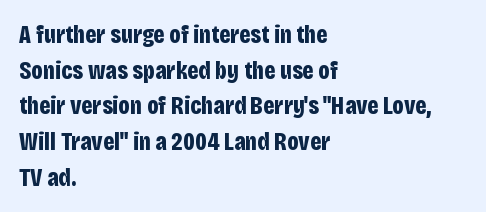
Q: Is the text bold? A: Yes.
Q: Is the text italic (slanted)? A: No, it is upright.
Q: Is the text underlined? A: No.
Q: How is the paragraph aligned? A: Left-aligned.
Q: Is the spacing between letters normal or unusually wide? A: Normal.
Q: Is the spacing between lines tight, normal or loose? A: Normal.
